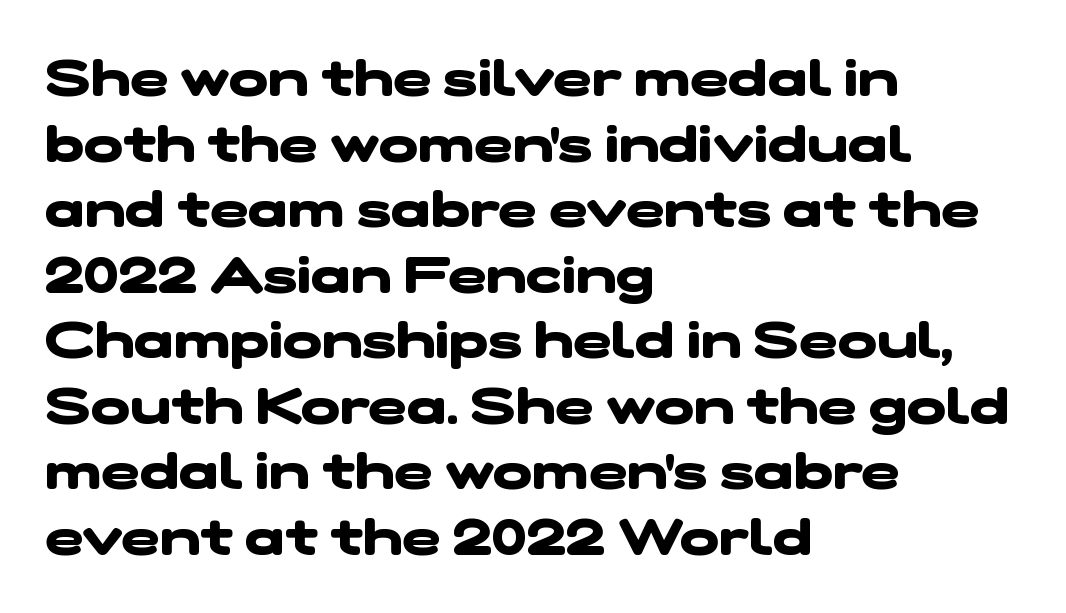
{"serif": "no", "bold": "yes", "weight": "heavy", "width": "wide", "stroke_contrast": "low", "x_height": "medium", "monospaced": "no", "underline": "no", "align": "left", "line_spacing": "normal", "line_spacing_ratio": 1.26, "letter_spacing": "normal", "letter_spacing_em": 0.0, "glyph_px": 52}
